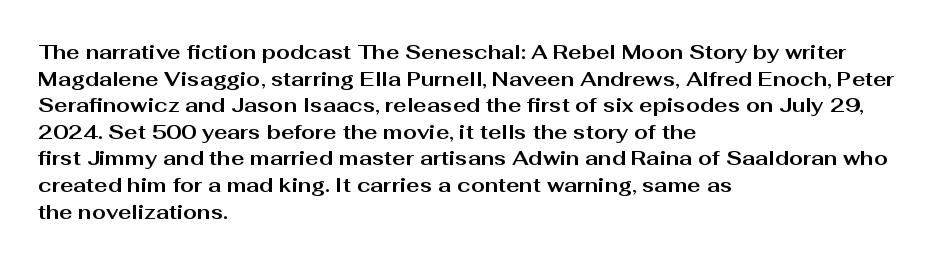
The typography opts for an upright posture over an oblique one. A classic flush-left, rag-right setting is used for this passage. Words appear dense and cohesive because spacing is normal. A full-strength bold gives these letters their thick strokes. Rule under the text: the space is simply empty.
